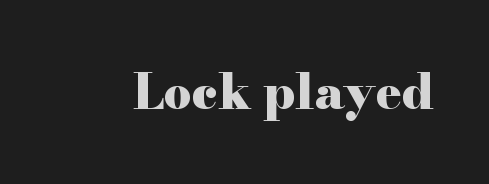
Q: Is the text bold? A: Yes.
Q: Is the text italic (slanted)? A: No, it is upright.
Q: Is the typeface a serif or a sans-serif typeface? A: Serif.
Q: Is the text underlined? A: No.
Q: Is the spacing between letters normal or unusually wide? A: Normal.
Q: Width (condensed, normal, or wide)? A: Wide.
Q: Stroke contrast? A: High.
Q: x-height? A: Small.
Q: Monospaced? A: No.
